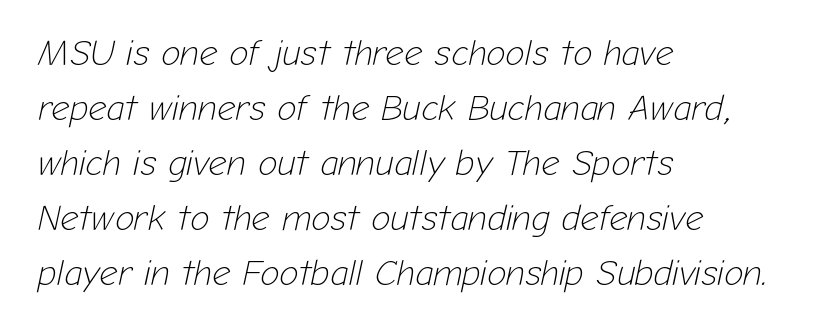
{"italic": "yes", "lean": "right", "slant_degrees": 12, "bold": "no", "weight": "light", "width": "normal", "stroke_contrast": "low", "x_height": "medium", "monospaced": "no", "underline": "no", "align": "left", "line_spacing": "normal", "line_spacing_ratio": 1.53, "letter_spacing": "normal", "letter_spacing_em": 0.0, "glyph_px": 36}
